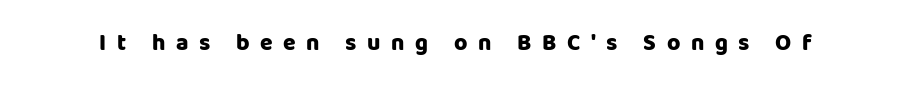
Q: Is the text bold? A: Yes.
Q: Is the text italic (slanted)? A: No, it is upright.
Q: Is the text underlined? A: No.
Q: Is the spacing between letters normal or unusually wide? A: Unusually wide.
